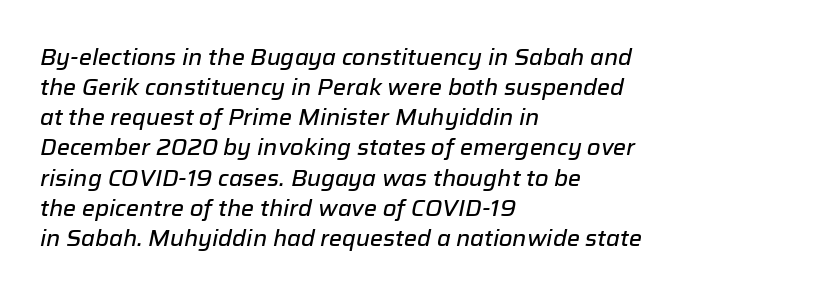
The image shows 22 px text type, italic (leaning right); set left-aligned, normal line spacing (1.37x), normal letter spacing, not underlined.
